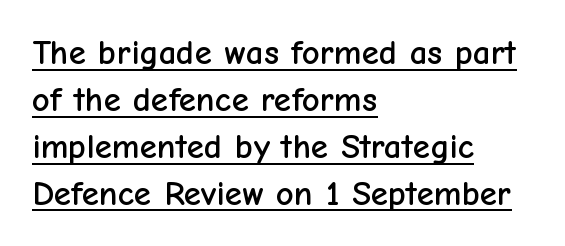
Q: Is the text italic (slanted)? A: No, it is upright.
Q: Is the typeface a serif or a sans-serif typeface? A: Sans-serif.
Q: Is the text underlined? A: Yes.
Q: How is the paragraph aligned? A: Left-aligned.
Q: Is the spacing between letters normal or unusually wide? A: Normal.
Q: Is the spacing between lines tight, normal or loose? A: Normal.
Q: Width (condensed, normal, or wide)? A: Normal.
Q: Stroke contrast? A: Low.
Q: x-height? A: Medium.
Q: Monospaced? A: No.
